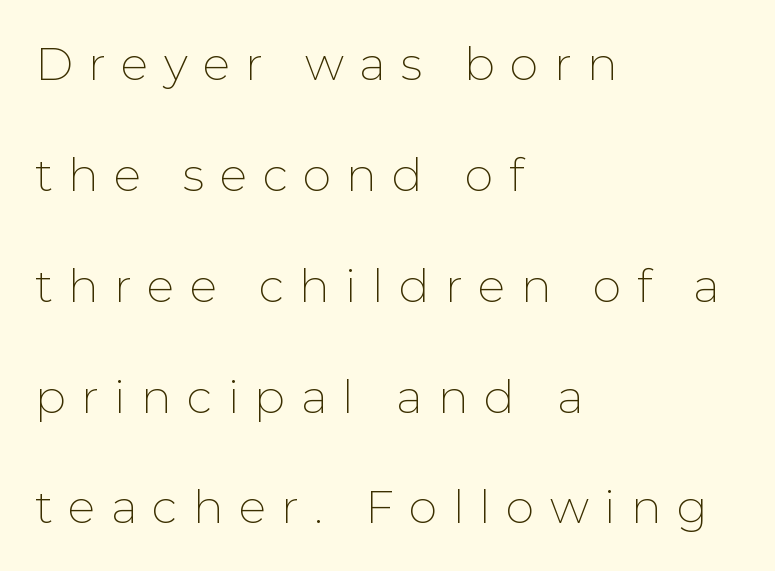
{"serif": "no", "italic": "no", "bold": "no", "weight": "thin", "width": "normal", "stroke_contrast": "low", "x_height": "medium", "monospaced": "no", "underline": "no", "align": "left", "line_spacing": "loose", "line_spacing_ratio": 2.41, "letter_spacing": "wide", "letter_spacing_em": 0.33, "glyph_px": 46}
